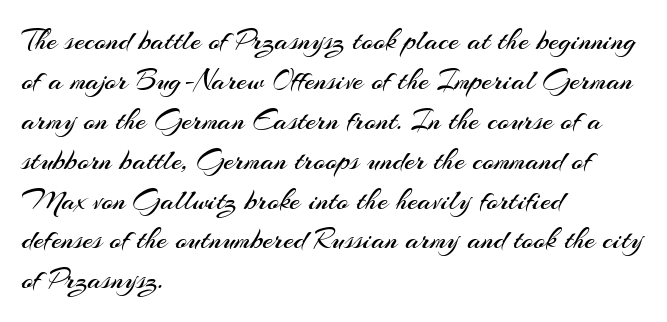
{"serif": "no", "bold": "no", "weight": "regular", "width": "normal", "stroke_contrast": "medium", "x_height": "small", "monospaced": "no", "underline": "no", "align": "left", "line_spacing": "normal", "line_spacing_ratio": 1.33, "letter_spacing": "normal", "letter_spacing_em": 0.0, "glyph_px": 30}
